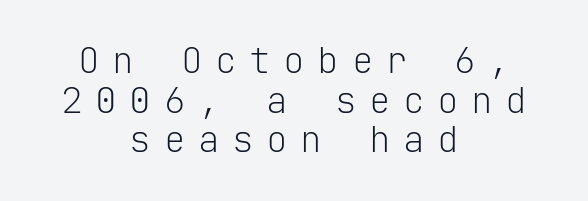
The image shows 36 px light sans-serif type, upright, monospaced; set centered, tight line spacing (1.1x), unusually wide letter spacing (+0.35 em), not underlined; low stroke contrast and a medium x-height.
